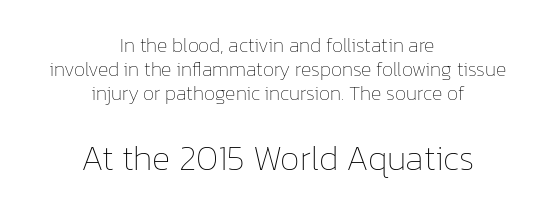
{"italic": "no", "bold": "no", "weight": "thin", "width": "normal", "stroke_contrast": "low", "x_height": "medium", "monospaced": "no", "underline": "no", "align": "center", "line_spacing_ratio": 1.21, "letter_spacing": "normal", "letter_spacing_em": 0.0, "larger_block": "second", "size_ratio": 1.75, "glyph_px": 35}
